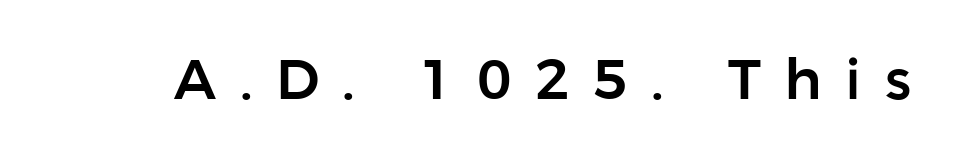
Q: Is the text italic (slanted)? A: No, it is upright.
Q: Is the typeface a serif or a sans-serif typeface? A: Sans-serif.
Q: Is the text underlined? A: No.
Q: Is the spacing between letters normal or unusually wide? A: Unusually wide.
Q: Width (condensed, normal, or wide)? A: Normal.
Q: Stroke contrast? A: Low.
Q: x-height? A: Medium.
Q: Monospaced? A: No.
